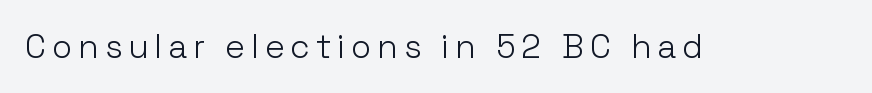
The image shows 33 px light sans-serif type, upright; set not underlined; low stroke contrast and a medium x-height.
